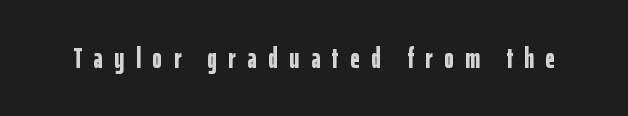
Q: Is the text bold? A: Yes.
Q: Is the text italic (slanted)? A: No, it is upright.
Q: Is the typeface a serif or a sans-serif typeface? A: Sans-serif.
Q: Is the text underlined? A: No.
Q: Is the spacing between letters normal or unusually wide? A: Unusually wide.
Q: Width (condensed, normal, or wide)? A: Condensed.
Q: Stroke contrast? A: Low.
Q: x-height? A: Medium.
Q: Monospaced? A: No.
